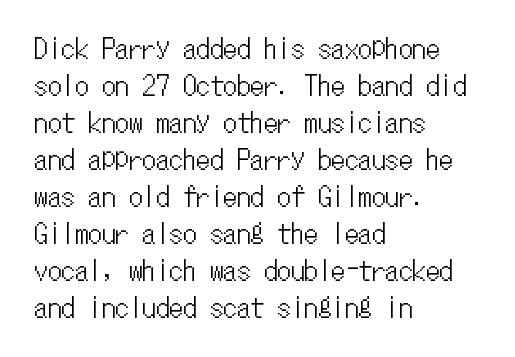
A typesetter would call this zero additional tracking. Notice how descenders clear the ascenders below comfortably — that's standard leading. Ordinary non-slanted type is in use. Letters rest on an invisible, unmarked baseline.
